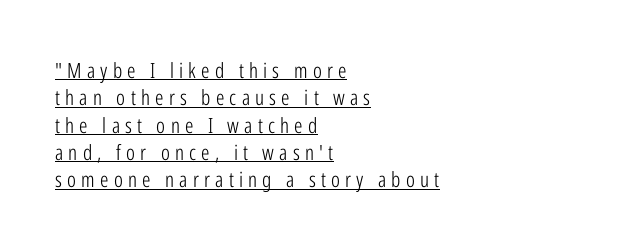
{"italic": "no", "bold": "no", "underline": "yes", "align": "left", "line_spacing": "normal", "line_spacing_ratio": 1.3, "letter_spacing": "wide", "letter_spacing_em": 0.25, "glyph_px": 21}
